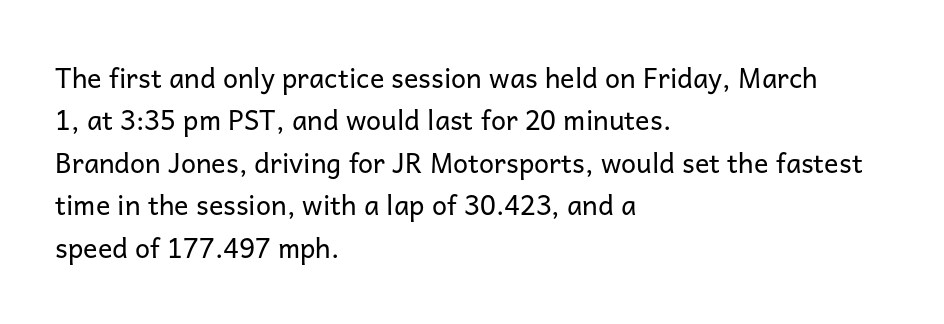
Characters follow at the spacing the type designer built in. Where is the straight margin? On the left. Weight: regular or lighter. Check the space under the baseline: it is left empty. Each new line begins a customary step beneath the previous one.
